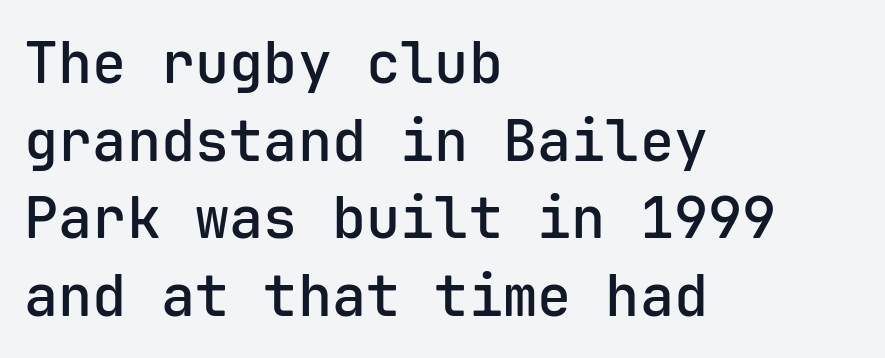
Q: Is the text bold? A: Semi-bold.
Q: Is the text italic (slanted)? A: No, it is upright.
Q: Is the typeface a serif or a sans-serif typeface? A: Sans-serif.
Q: Is the text underlined? A: No.
Q: How is the paragraph aligned? A: Left-aligned.
Q: Is the spacing between letters normal or unusually wide? A: Normal.
Q: Is the spacing between lines tight, normal or loose? A: Normal.
Q: Width (condensed, normal, or wide)? A: Normal.
Q: Stroke contrast? A: Low.
Q: x-height? A: Medium.
Q: Monospaced? A: Yes.
